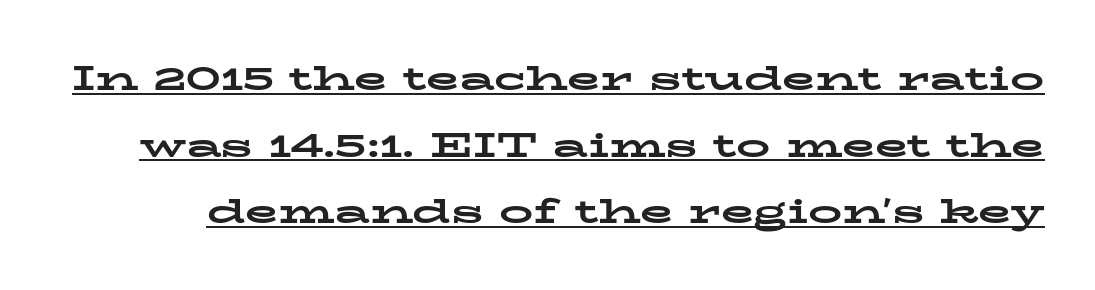
The image shows 34 px bold, wide serif type, upright; set loose line spacing (1.96x), normal letter spacing, underlined; low stroke contrast and a medium x-height.
